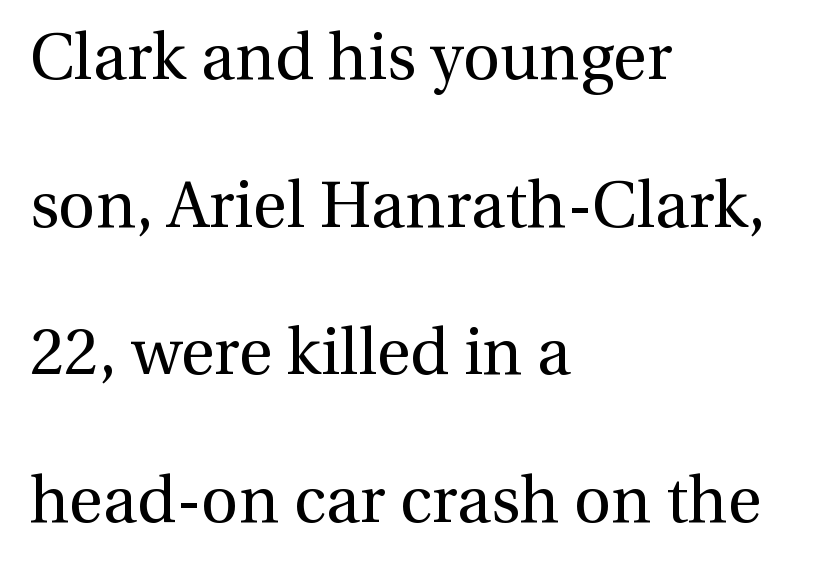
The passage shown is not bold in any degree. Loosely led — the rows are spread out. Standard letterfit; no display-style spreading of the glyphs. Left-aligned paragraph, ragged on the right. The letters advance in unequal steps, a hallmark of proportional type.
